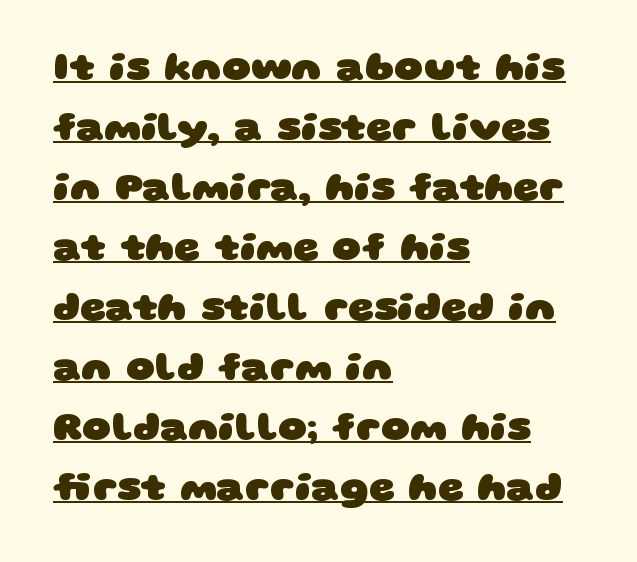
The image shows 40 px heavy, wide sans-serif type; set left-aligned, normal line spacing (1.5x), normal letter spacing, underlined; low stroke contrast and a large x-height.
